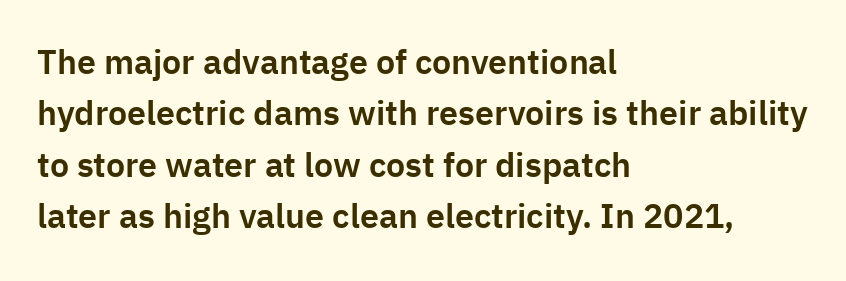
The image shows 34 px sans-serif type, upright; set left-aligned, normal line spacing (1.51x), normal letter spacing, not underlined; low stroke contrast and a medium x-height.
